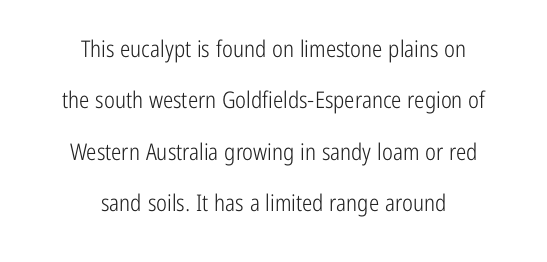
Horizontal alignment here is central, giving a formal, balanced look. Underline: absent. Tall strokes in this sample are plumb rather than angled. Between one letter and the next there's only the usual sliver of space.
